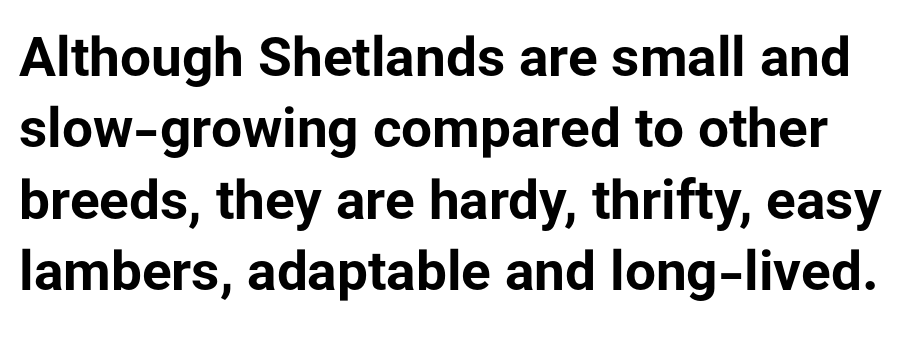
The image shows 55 px bold sans-serif type, upright; set normal line spacing (1.3x), normal letter spacing, not underlined; low stroke contrast and a medium x-height.
